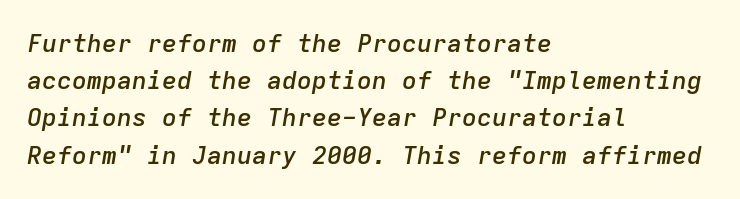
{"italic": "yes", "lean": "right", "slant_degrees": 9, "bold": "semi", "underline": "no", "align": "left", "line_spacing": "normal", "line_spacing_ratio": 1.49, "letter_spacing": "normal", "letter_spacing_em": 0.0, "glyph_px": 25}
